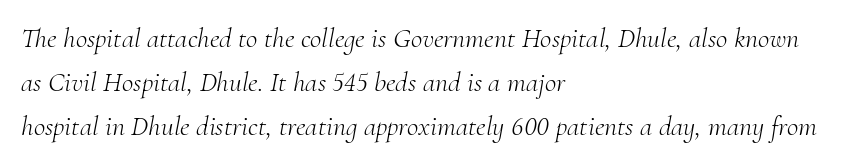
A typesetter would call this proportional, since set widths differ per character. You can tell from the footed stems that serif type was used. When letters slant like this, we call the style italic. The strokes carry an ordinary text weight at most. Words float on clear page, feet unadorned. All the whitespace from short lines collects on the right.
